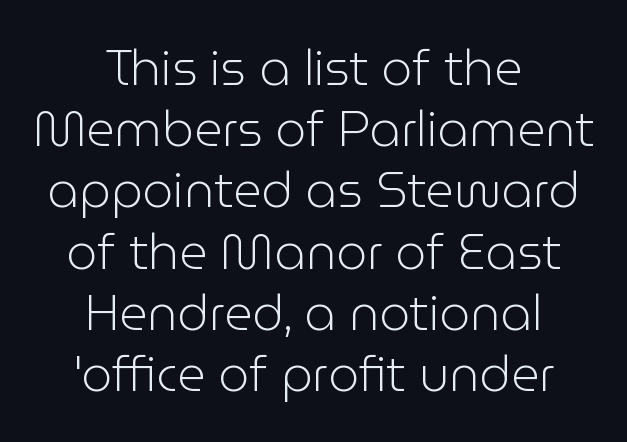
Q: Is the text bold? A: No.
Q: Is the text italic (slanted)? A: No, it is upright.
Q: Is the typeface a serif or a sans-serif typeface? A: Sans-serif.
Q: Is the text underlined? A: No.
Q: How is the paragraph aligned? A: Centered.
Q: Is the spacing between letters normal or unusually wide? A: Normal.
Q: Is the spacing between lines tight, normal or loose? A: Normal.
Q: Width (condensed, normal, or wide)? A: Normal.
Q: Stroke contrast? A: Low.
Q: x-height? A: Medium.
Q: Monospaced? A: No.
